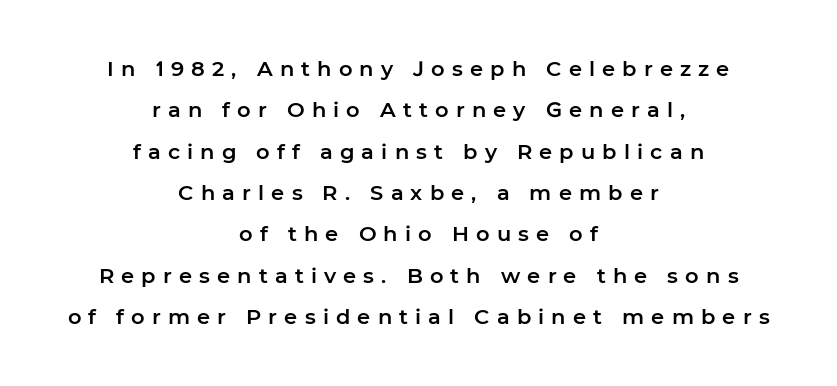
The image shows 21 px text type, upright; set centered, loose line spacing (1.97x), unusually wide letter spacing (+0.34 em), not underlined.
